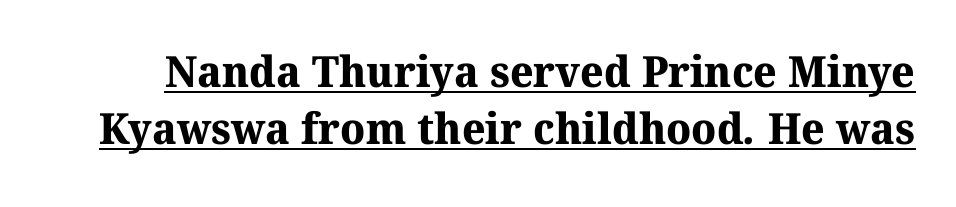
Quick note: interline space is typical. This sample has the flowing, uneven cadence of proportional lettering. The typeface chosen for these lines features serifs. Does a line run under the words? Yes, clearly. How are the letters spaced? Ordinarily, with no added tracking.
